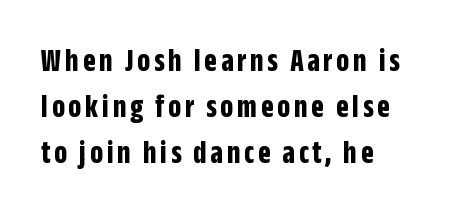
The font's upright variant was chosen for this text. If you measured baseline to baseline, you'd find a middling distance. Typographically, this falls in the sans-serif category. Weight: bold.
